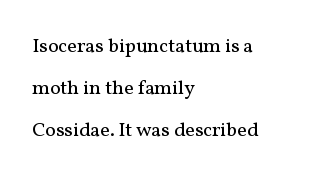
{"italic": "no", "bold": "no", "underline": "no", "align": "left", "line_spacing": "loose", "line_spacing_ratio": 2.11, "letter_spacing": "normal", "letter_spacing_em": 0.0, "glyph_px": 20}
